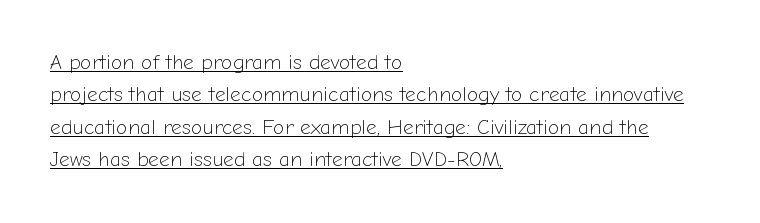
The image shows 21 px text type, upright; set left-aligned, normal line spacing (1.54x), normal letter spacing, underlined.
